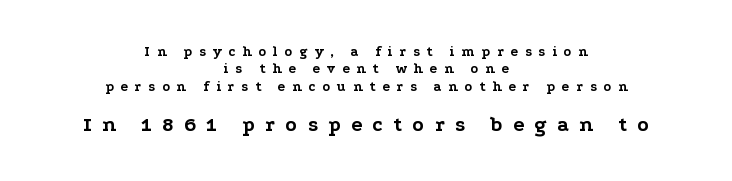
Heavy, bold letterforms. Caption: expanded tracking, letters set apart. It's the straight-up-and-down kind of type. Neither beginnings nor endings align; midpoints do. The gap between lines stays unmarked.
